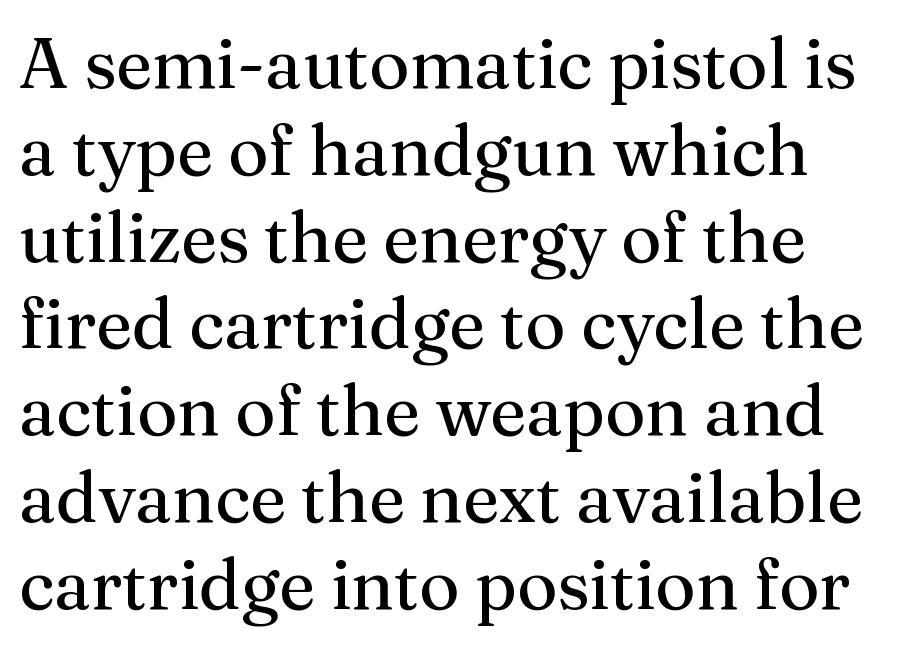
Q: Is the text bold? A: No.
Q: Is the text italic (slanted)? A: No, it is upright.
Q: Is the typeface a serif or a sans-serif typeface? A: Serif.
Q: Is the text underlined? A: No.
Q: Is the spacing between letters normal or unusually wide? A: Normal.
Q: Width (condensed, normal, or wide)? A: Normal.
Q: Stroke contrast? A: Medium.
Q: x-height? A: Medium.
Q: Monospaced? A: No.
